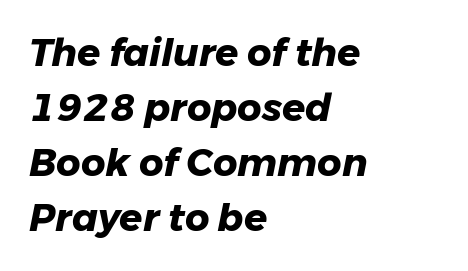
{"italic": "yes", "lean": "right", "slant_degrees": 11, "bold": "yes", "weight": "heavy", "width": "normal", "stroke_contrast": "low", "x_height": "medium", "monospaced": "no", "underline": "no", "align": "left", "line_spacing": "normal", "line_spacing_ratio": 1.45, "letter_spacing": "normal", "letter_spacing_em": 0.0, "glyph_px": 38}
